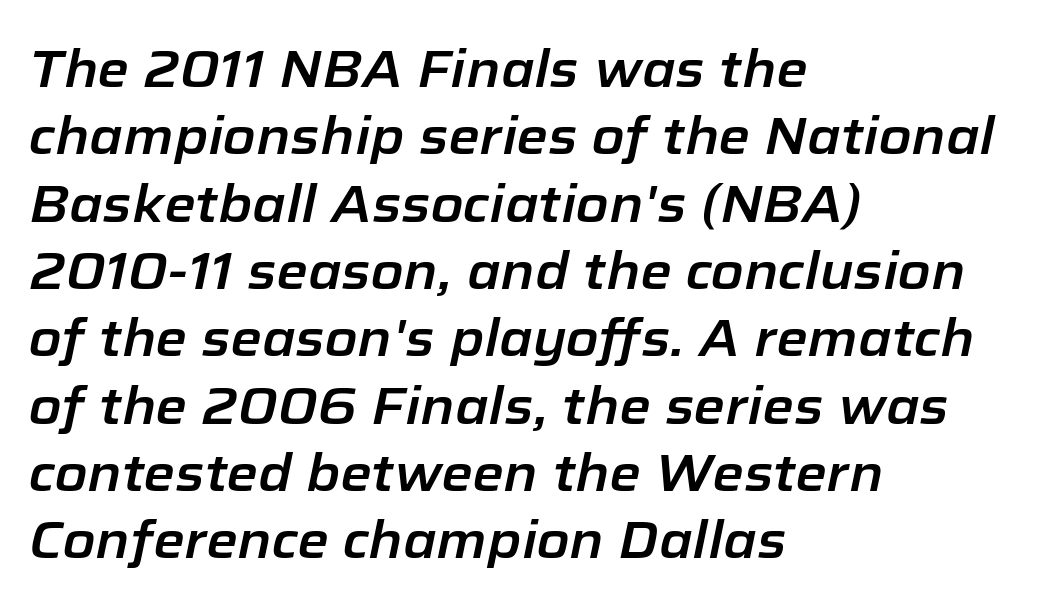
The image shows 51 px text type, italic (leaning right); set left-aligned, normal line spacing (1.32x), normal letter spacing, not underlined; low stroke contrast and a medium x-height.
